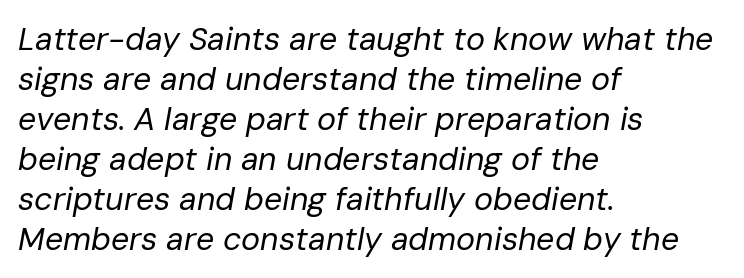
The image shows 32 px regular-weight type, italic (leaning right); set left-aligned, normal line spacing (1.25x), normal letter spacing, not underlined; low stroke contrast and a medium x-height.
